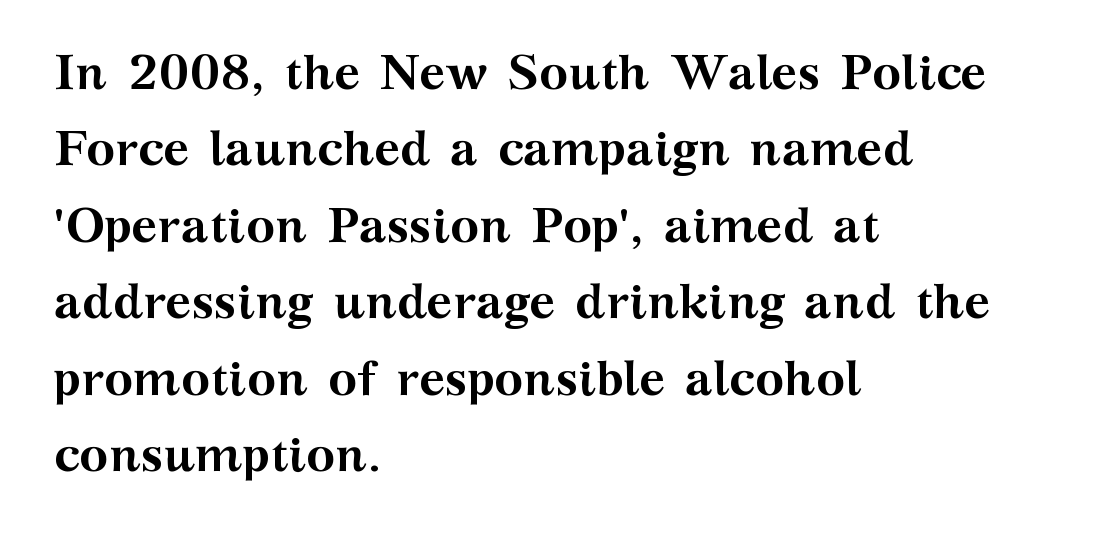
The image shows 49 px semibold, wide serif type, upright; set left-aligned, normal line spacing (1.56x), normal letter spacing, not underlined; medium stroke contrast and a medium x-height.
